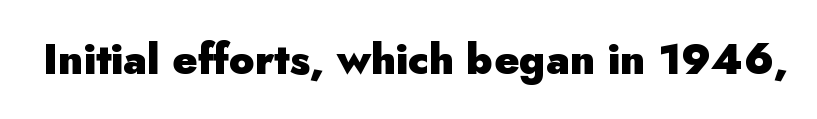
Q: Is the text bold? A: Yes.
Q: Is the text italic (slanted)? A: No, it is upright.
Q: Is the typeface a serif or a sans-serif typeface? A: Sans-serif.
Q: Is the text underlined? A: No.
Q: Is the spacing between letters normal or unusually wide? A: Normal.
Q: Width (condensed, normal, or wide)? A: Normal.
Q: Stroke contrast? A: Low.
Q: x-height? A: Small.
Q: Monospaced? A: No.
